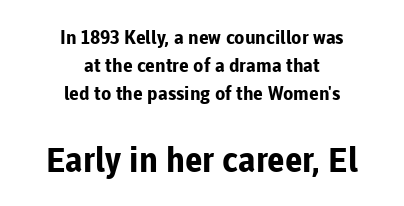
Q: Is the text bold? A: Yes.
Q: Is the text italic (slanted)? A: No, it is upright.
Q: Is the typeface a serif or a sans-serif typeface? A: Sans-serif.
Q: Is the text underlined? A: No.
Q: How is the paragraph aligned? A: Centered.
Q: Is the spacing between letters normal or unusually wide? A: Normal.
Q: Is the spacing between lines tight, normal or loose? A: Normal.
Q: Which block of text is set in a larger size, the first (top) or the second (bottom)? A: The second (bottom) one.
Q: Width (condensed, normal, or wide)? A: Normal.
Q: Stroke contrast? A: Low.
Q: x-height? A: Medium.
Q: Monospaced? A: No.
